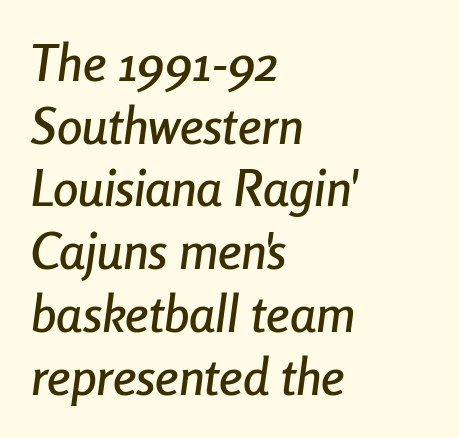
The image shows 51 px condensed type, italic (leaning right); set left-aligned, line spacing 1.23x, normal letter spacing, not underlined; low stroke contrast and a medium x-height.
